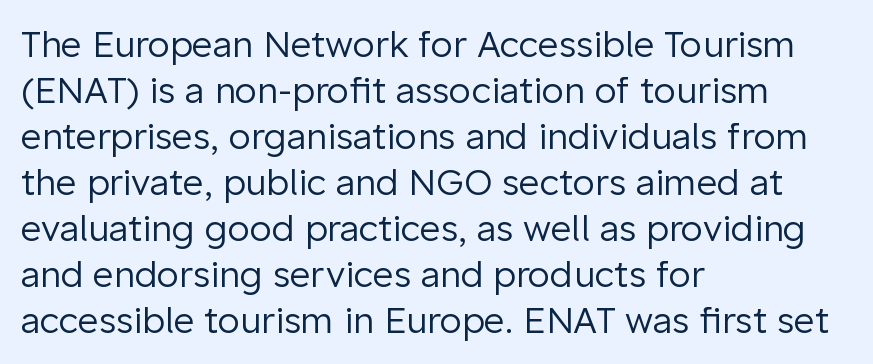
Q: Is the text bold? A: No.
Q: Is the text italic (slanted)? A: No, it is upright.
Q: Is the typeface a serif or a sans-serif typeface? A: Sans-serif.
Q: Is the text underlined? A: No.
Q: How is the paragraph aligned? A: Left-aligned.
Q: Is the spacing between letters normal or unusually wide? A: Normal.
Q: Is the spacing between lines tight, normal or loose? A: Normal.
Q: Width (condensed, normal, or wide)? A: Normal.
Q: Stroke contrast? A: Low.
Q: x-height? A: Medium.
Q: Monospaced? A: No.
